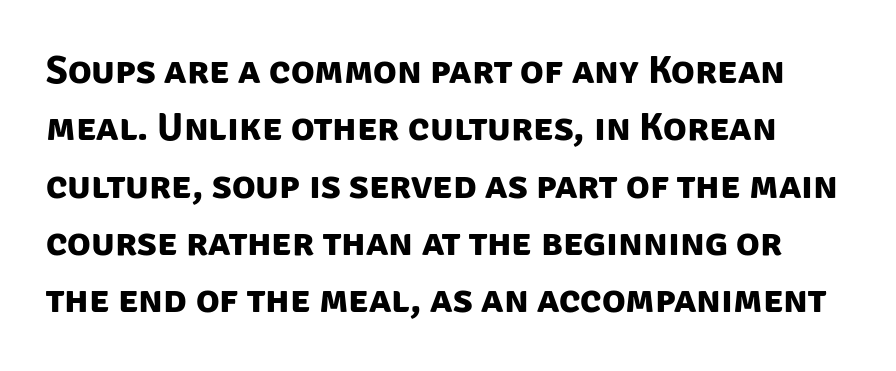
Q: Is the text bold? A: Yes.
Q: Is the typeface a serif or a sans-serif typeface? A: Sans-serif.
Q: Is the text underlined? A: No.
Q: Is the spacing between letters normal or unusually wide? A: Normal.
Q: Is the spacing between lines tight, normal or loose? A: Normal.
Q: Width (condensed, normal, or wide)? A: Normal.
Q: Stroke contrast? A: Low.
Q: x-height? A: Large.
Q: Monospaced? A: No.
